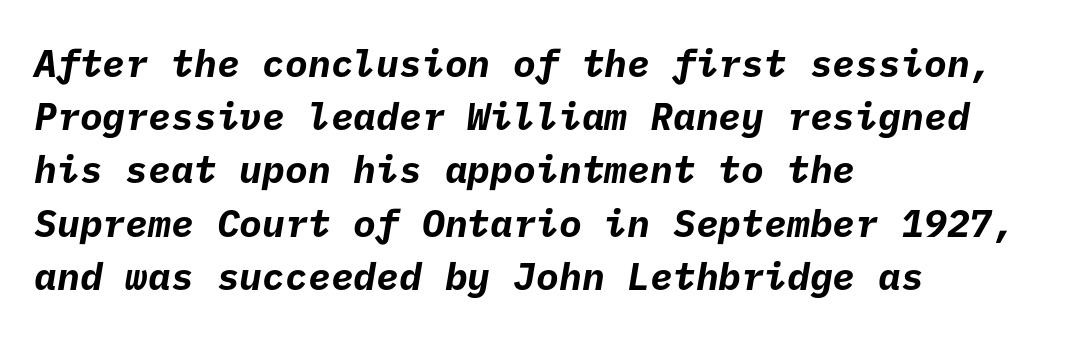
The image shows 38 px bold sans-serif type; set left-aligned, normal line spacing (1.4x), normal letter spacing, not underlined; low stroke contrast and a medium x-height.
